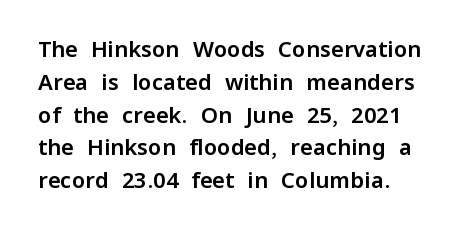
{"italic": "no", "underline": "no", "line_spacing": "normal", "line_spacing_ratio": 1.49, "letter_spacing": "normal", "letter_spacing_em": 0.0, "glyph_px": 22}
